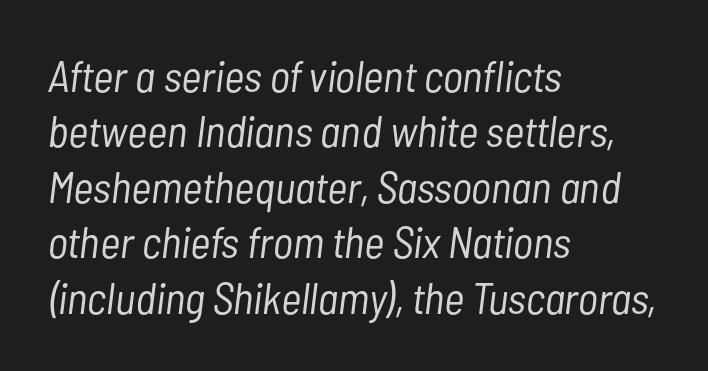
The image shows 44 px light, condensed type, italic (leaning right); set left-aligned, normal line spacing (1.26x), normal letter spacing, not underlined; low stroke contrast and a medium x-height.
